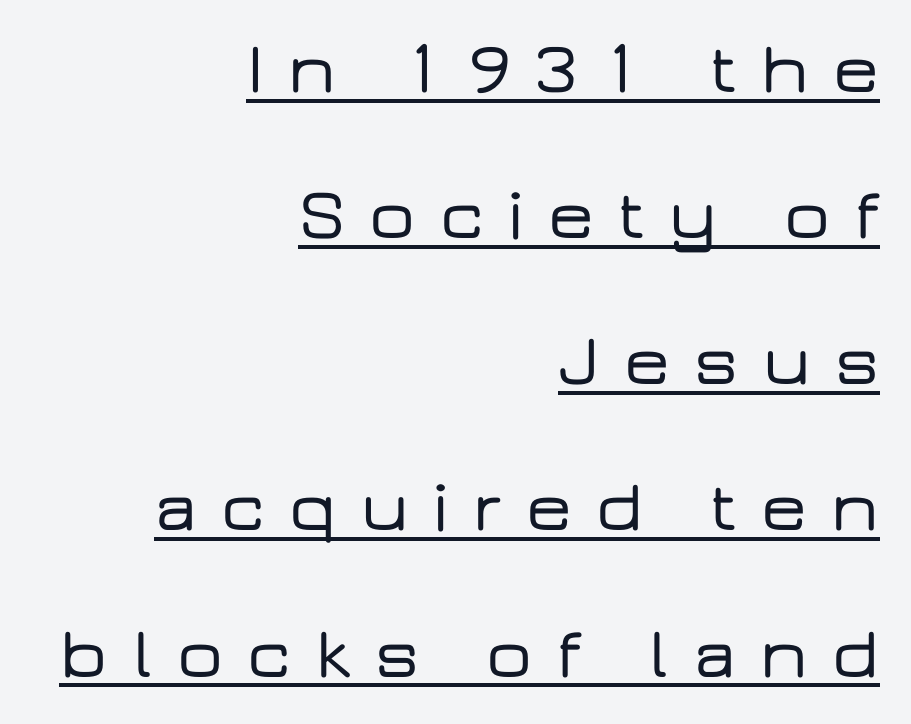
The image shows 72 px wide sans-serif type, upright; set right-aligned, loose line spacing (2.03x), unusually wide letter spacing (+0.34 em), underlined; low stroke contrast and a medium x-height.
